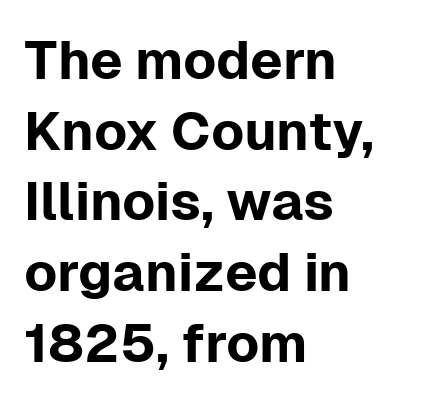
Font category for this specimen: sans-serif. Ascenders rise straight up at ninety degrees. The foot of each line stays bare and open. The face used here is rendered with its standard letterfit. Each line starts at the same left margin while the right side varies.
